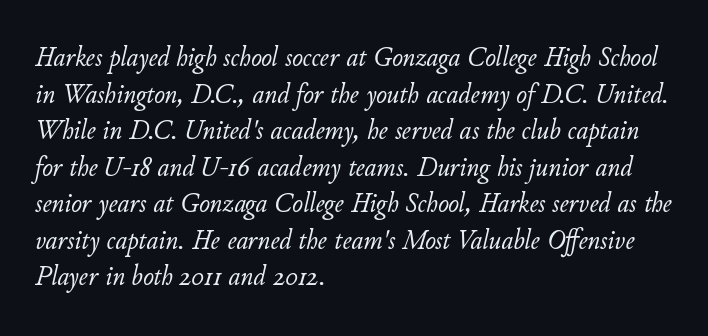
The image shows 29 px light type, italic (leaning right); set left-aligned, normal line spacing (1.26x), normal letter spacing, not underlined; low stroke contrast and a small x-height.
